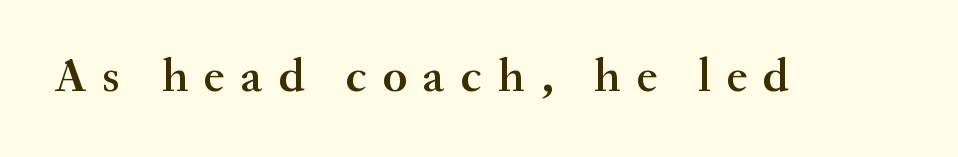
The image shows 48 px semibold serif type, upright; set unusually wide letter spacing (+0.33 em), not underlined; medium stroke contrast and a small x-height.
